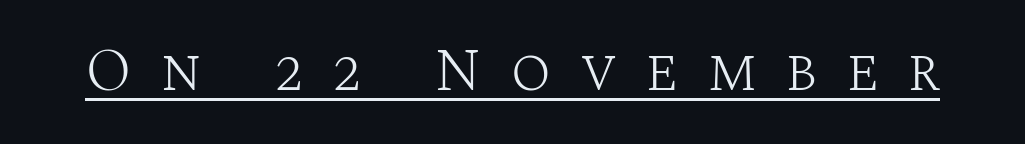
The image shows 61 px light serif type, upright; set unusually wide letter spacing (+0.46 em), underlined; medium stroke contrast and a large x-height.
